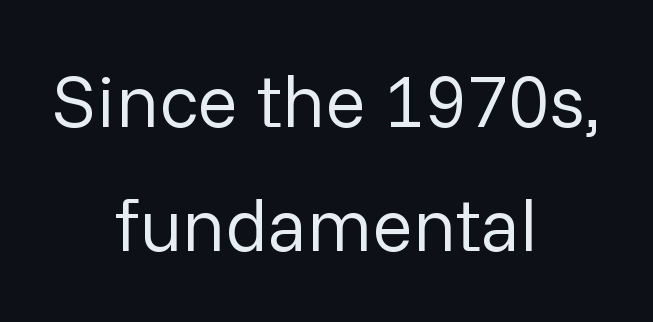
The image shows 75 px regular-weight sans-serif type, upright; set centered, normal line spacing (1.65x), normal letter spacing, not underlined; low stroke contrast and a medium x-height.
